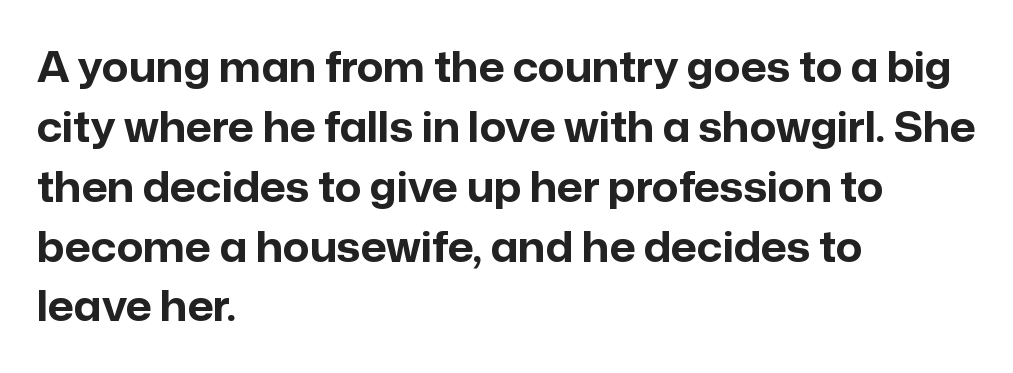
The line texture is even and compact thanks to regular tracking. Any mark beneath the type? The region is blank. The letters stand upright; this is a roman face. The passage shown stacks its lines at a standard gap.
